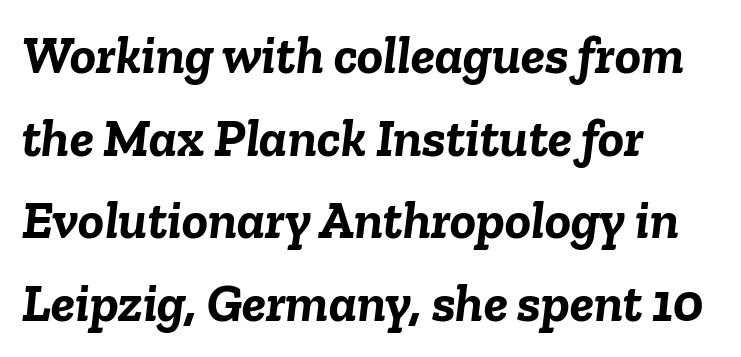
The image shows 54 px semibold type, italic (leaning right); set left-aligned, normal line spacing (1.53x), normal letter spacing, not underlined; low stroke contrast and a medium x-height.
